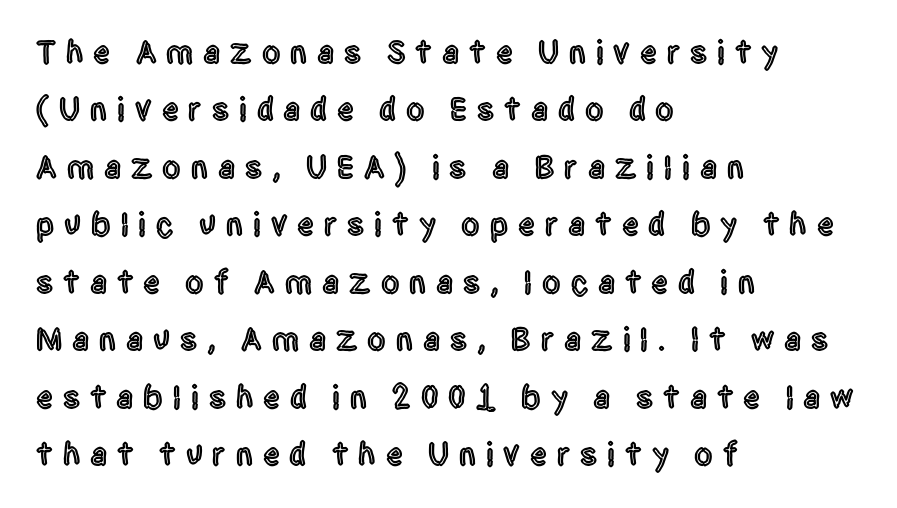
The image shows 33 px condensed sans-serif type, upright; set left-aligned, line spacing 1.74x, unusually wide letter spacing (+0.3 em), not underlined; a large x-height.
